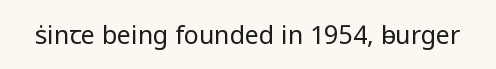
{"italic": "no", "bold": "no", "underline": "no", "letter_spacing": "normal", "letter_spacing_em": 0.0, "glyph_px": 25}
